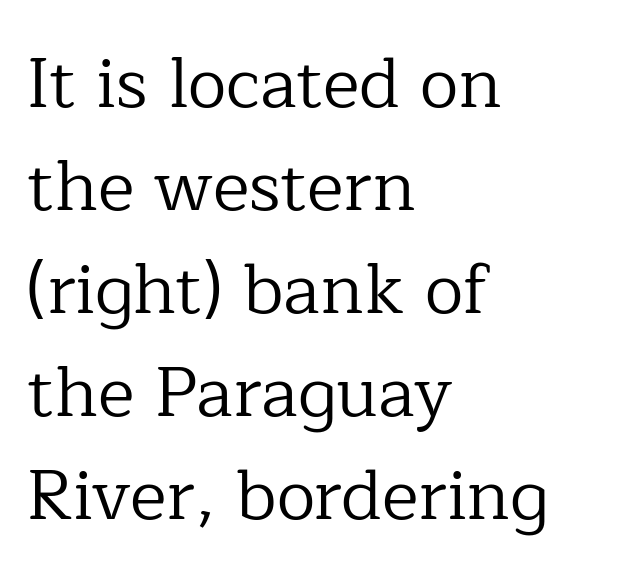
{"serif": "yes", "italic": "no", "bold": "no", "weight": "regular", "width": "normal", "stroke_contrast": "low", "x_height": "medium", "monospaced": "no", "underline": "no", "align": "left", "line_spacing": "normal", "line_spacing_ratio": 1.47, "letter_spacing": "normal", "letter_spacing_em": 0.0, "glyph_px": 70}
